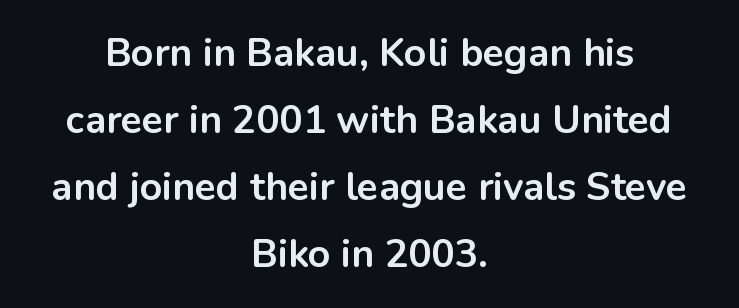
Q: Is the text bold? A: Yes.
Q: Is the text italic (slanted)? A: No, it is upright.
Q: Is the typeface a serif or a sans-serif typeface? A: Sans-serif.
Q: Is the text underlined? A: No.
Q: How is the paragraph aligned? A: Centered.
Q: Is the spacing between letters normal or unusually wide? A: Normal.
Q: Width (condensed, normal, or wide)? A: Normal.
Q: Stroke contrast? A: Low.
Q: x-height? A: Medium.
Q: Monospaced? A: No.
